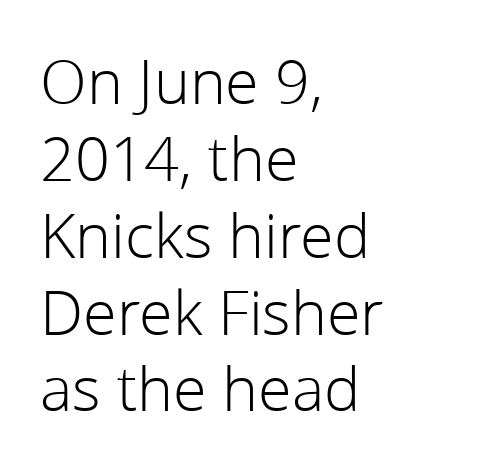
{"serif": "no", "italic": "no", "bold": "no", "weight": "light", "width": "normal", "stroke_contrast": "low", "x_height": "medium", "monospaced": "no", "underline": "no", "align": "left", "line_spacing": "normal", "line_spacing_ratio": 1.26, "letter_spacing": "normal", "letter_spacing_em": 0.0, "glyph_px": 61}
